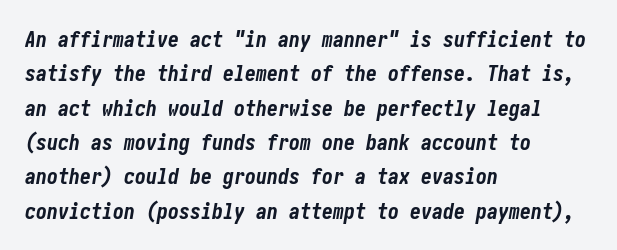
The image shows 22 px bold type, italic (leaning right); set left-aligned, normal line spacing (1.56x), normal letter spacing, not underlined.
